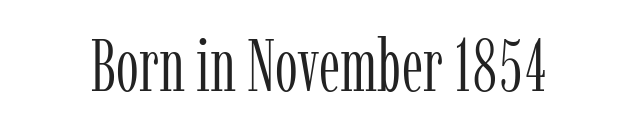
Here the designer chose a conventional face with non-uniform glyph widths. There is no visible air inserted between adjacent glyphs. Every character sits straight up, as roman type does. Bold? No — there's no thickening of the strokes. Is this a sans? No — the strokes have serifs.
